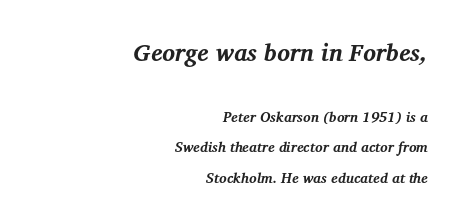
Whoever set this chose breathing room over compactness in the vertical rhythm. Compared with ordinary roman type, these characters are visibly tilted. Check under the words: just untouched page. Weight: bold.
